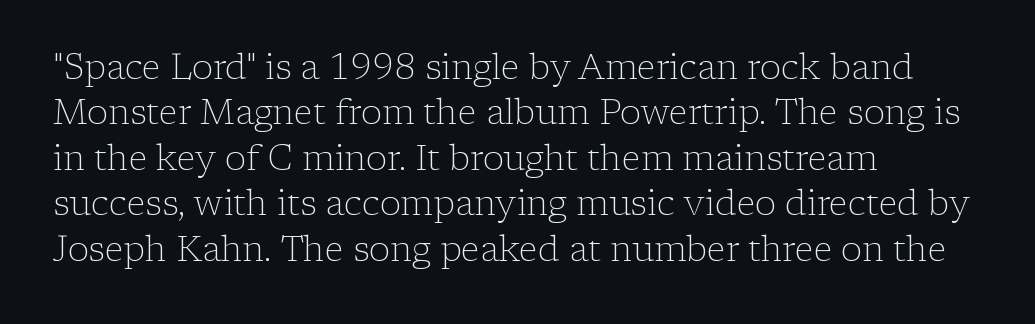
The type is set solid horizontally, with unmodified tracking. Does the copy run flush right? No — it runs flush left. No chunkiness to these letters — they're not bold. You could not count columns in this text — the font is proportionally spaced. Vertically, the passage feels balanced, rows spaced as you'd expect. Serif or sans? Serif — the stroke terminals have little feet.
